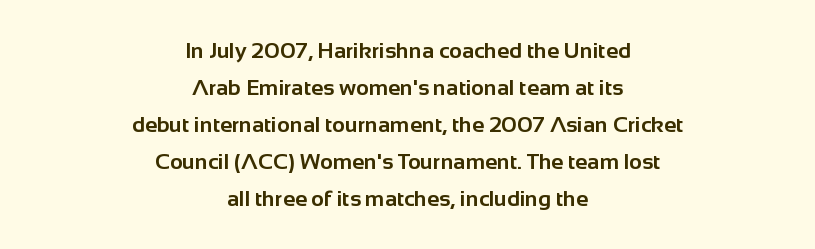
{"italic": "no", "bold": "yes", "underline": "no", "align": "center", "line_spacing": "normal", "line_spacing_ratio": 1.68, "letter_spacing": "normal", "letter_spacing_em": 0.0, "glyph_px": 22}
